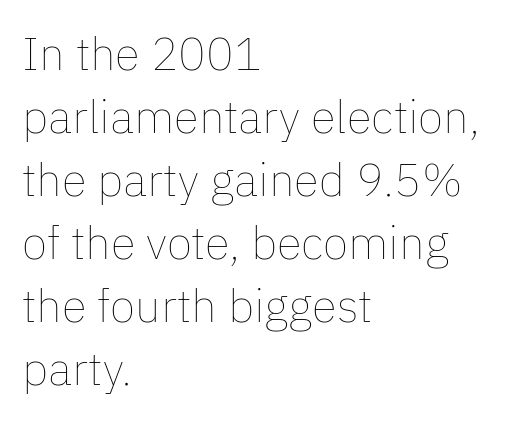
{"italic": "no", "bold": "no", "weight": "thin", "width": "normal", "stroke_contrast": "low", "x_height": "medium", "monospaced": "no", "underline": "no", "align": "left", "line_spacing": "normal", "line_spacing_ratio": 1.37, "letter_spacing": "normal", "letter_spacing_em": 0.0, "glyph_px": 46}
